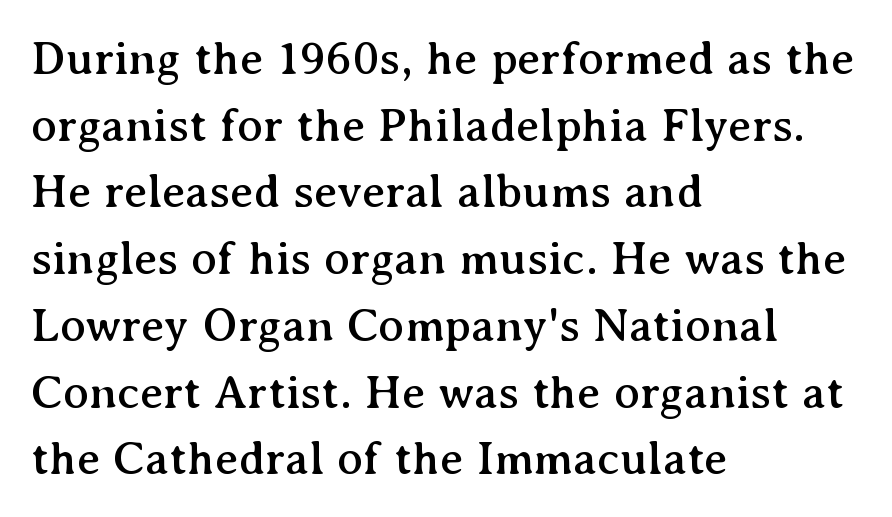
A serif font was chosen for this passage. Here the designer chose a conventional face with non-uniform glyph widths. One glance says typical: line gaps are just what's usual. Underline: absent. A typesetter would mark this as roman, not italic.
